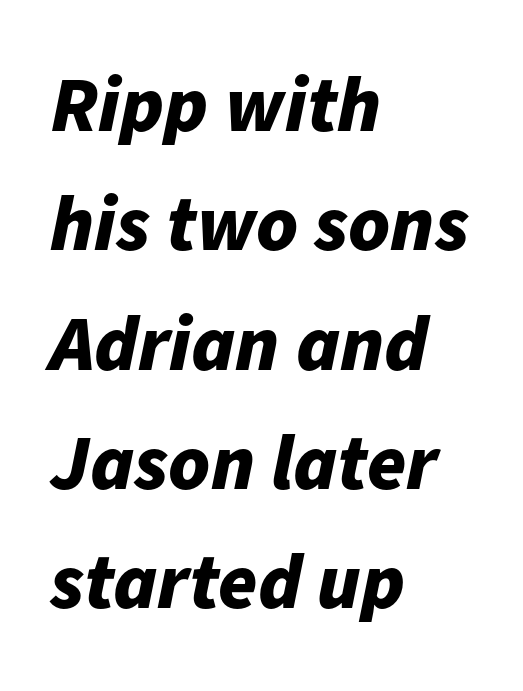
Bare-footed words on every line. Each word holds together tightly as a unit, with standard inter-letter gaps. Looks like regular typesetting: each glyph gets only the width it needs. If you measured baseline to baseline, you'd find a middling distance. You can tell it's italic because the verticals aren't actually vertical. The typesetting leans heavy: a genuine bold.
